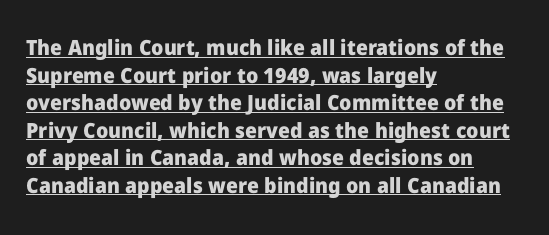
The image shows 21 px bold type, upright; set left-aligned, normal line spacing (1.31x), normal letter spacing, underlined.
